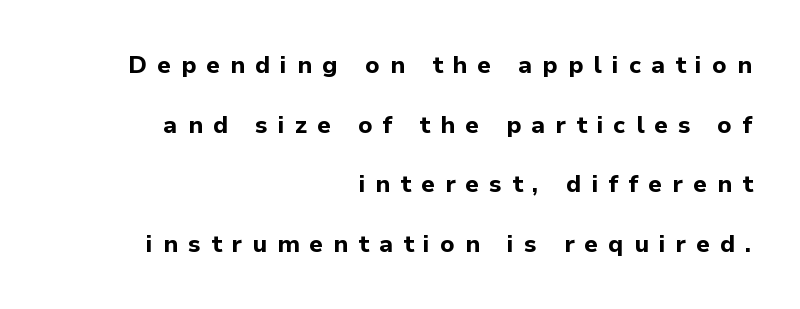
{"italic": "no", "bold": "yes", "underline": "no", "align": "right", "line_spacing": "loose", "line_spacing_ratio": 2.48, "letter_spacing": "wide", "letter_spacing_em": 0.42, "glyph_px": 24}
